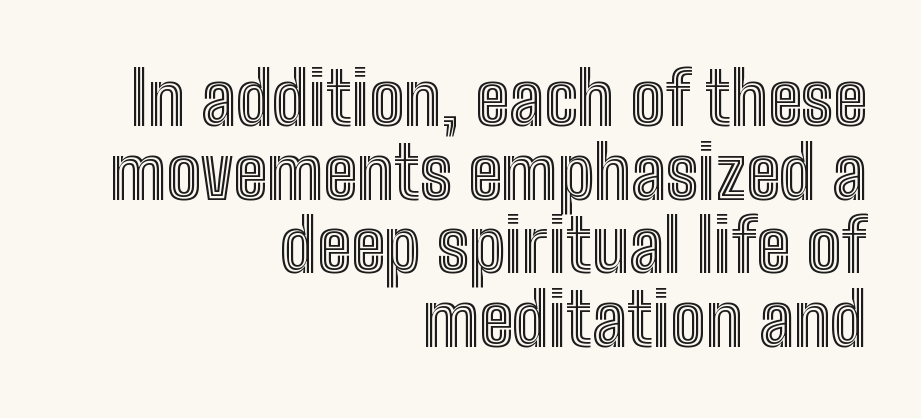
Q: Is the text italic (slanted)? A: No, it is upright.
Q: Is the text underlined? A: No.
Q: How is the paragraph aligned? A: Right-aligned.
Q: Is the spacing between letters normal or unusually wide? A: Normal.
Q: Is the spacing between lines tight, normal or loose? A: Tight.
Q: Width (condensed, normal, or wide)? A: Condensed.
Q: x-height? A: Medium.
Q: Monospaced? A: No.
